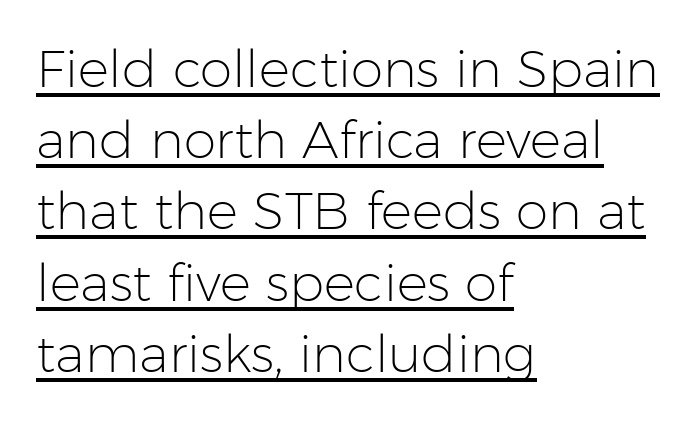
The image shows 52 px light sans-serif type, upright; set left-aligned, normal line spacing (1.37x), normal letter spacing, underlined; low stroke contrast and a medium x-height.
